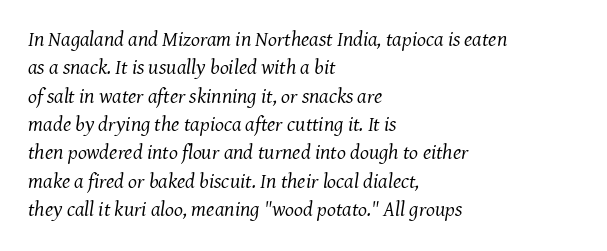
A classic flush-left, rag-right setting is used for this passage. The strip under each line holds only bare page. Rendered with sloped, italic letterforms. The typeface has the unassuming heft of standard copy or less.
